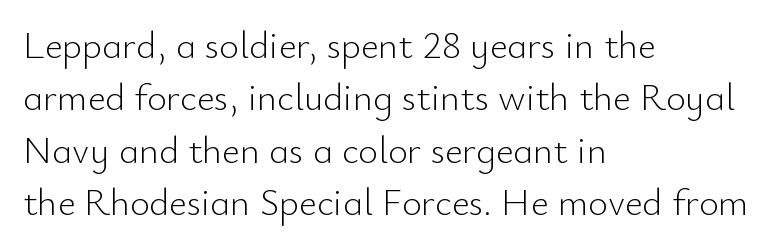
This sample uses plain, unmodified letter spacing. Look at the bottom of the vertical strokes: they stop flat, with no serifs. Regarding leading, the lines here are spaced in the standard way. In CSS terms this would be text-align: left. Posture: vertical.
